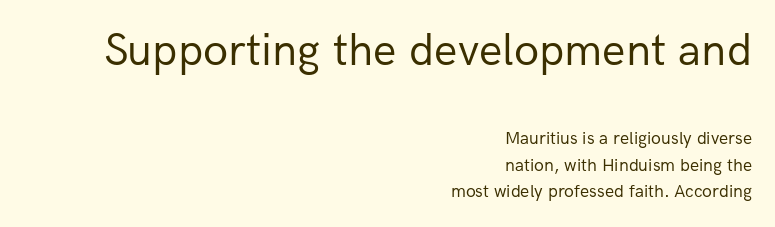
Q: Is the text bold? A: No.
Q: Is the text italic (slanted)? A: No, it is upright.
Q: Is the typeface a serif or a sans-serif typeface? A: Sans-serif.
Q: Is the text underlined? A: No.
Q: How is the paragraph aligned? A: Right-aligned.
Q: Is the spacing between letters normal or unusually wide? A: Normal.
Q: Is the spacing between lines tight, normal or loose? A: Normal.
Q: Which block of text is set in a larger size, the first (top) or the second (bottom)? A: The first (top) one.
Q: Width (condensed, normal, or wide)? A: Normal.
Q: Stroke contrast? A: Low.
Q: x-height? A: Medium.
Q: Monospaced? A: No.
